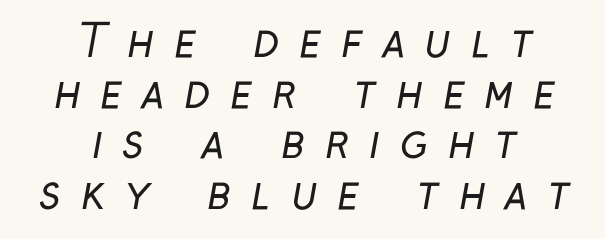
Q: Is the text bold? A: No.
Q: Is the typeface a serif or a sans-serif typeface? A: Sans-serif.
Q: Is the text underlined? A: No.
Q: How is the paragraph aligned? A: Centered.
Q: Is the spacing between letters normal or unusually wide? A: Unusually wide.
Q: Is the spacing between lines tight, normal or loose? A: Tight.
Q: Width (condensed, normal, or wide)? A: Condensed.
Q: Stroke contrast? A: Low.
Q: x-height? A: Medium.
Q: Monospaced? A: No.
